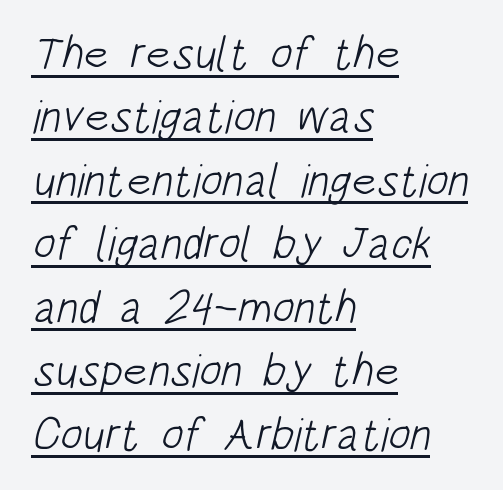
The image shows 46 px light, condensed sans-serif type; set left-aligned, normal line spacing (1.38x), normal letter spacing, underlined; low stroke contrast and a large x-height.
